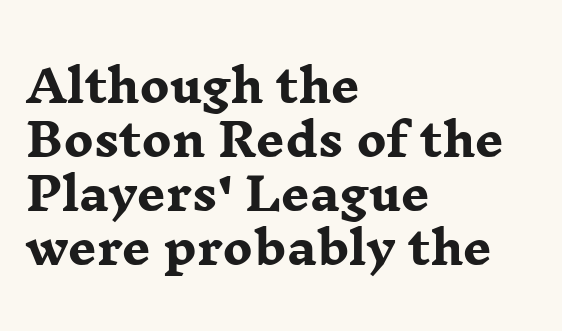
The image shows 45 px heavy, wide serif type, upright; set left-aligned, line spacing 1.2x, normal letter spacing, not underlined; low stroke contrast and a medium x-height.
